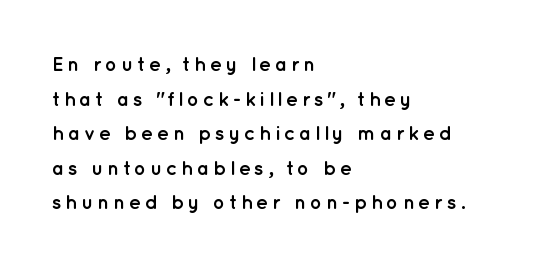
Q: Is the text bold? A: Yes.
Q: Is the text italic (slanted)? A: No, it is upright.
Q: Is the text underlined? A: No.
Q: How is the paragraph aligned? A: Left-aligned.
